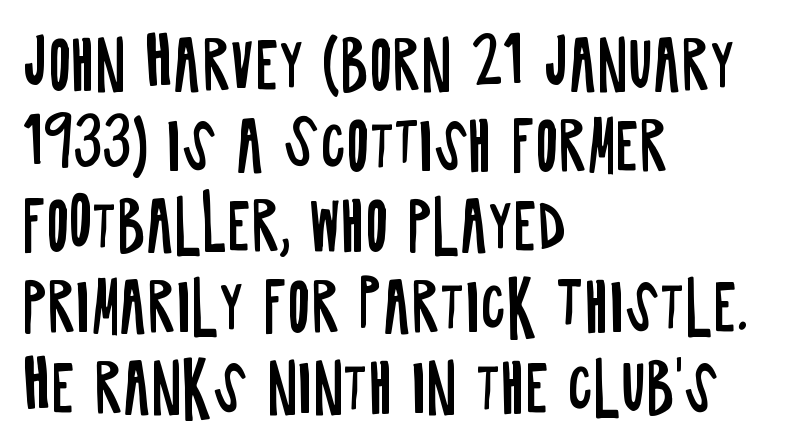
The image shows 63 px regular-weight, condensed sans-serif type, upright; set left-aligned, normal line spacing (1.28x), normal letter spacing, not underlined; low stroke contrast and a large x-height.
